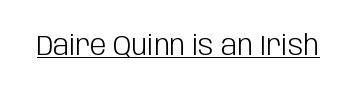
These characters rest on top of a visible drawn line. The letters carry no serifs — their stems end cleanly without finishing strokes. In terms of letterspacing, this is plain default setting. A quiet, ordinary-to-light weight characterises the typeface. Looks like regular typesetting: each glyph gets only the width it needs.
